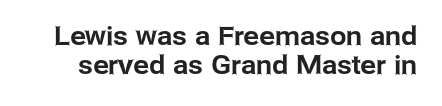
Q: Is the text italic (slanted)? A: No, it is upright.
Q: Is the text underlined? A: No.
Q: Is the spacing between letters normal or unusually wide? A: Normal.
Q: Is the spacing between lines tight, normal or loose? A: Tight.
